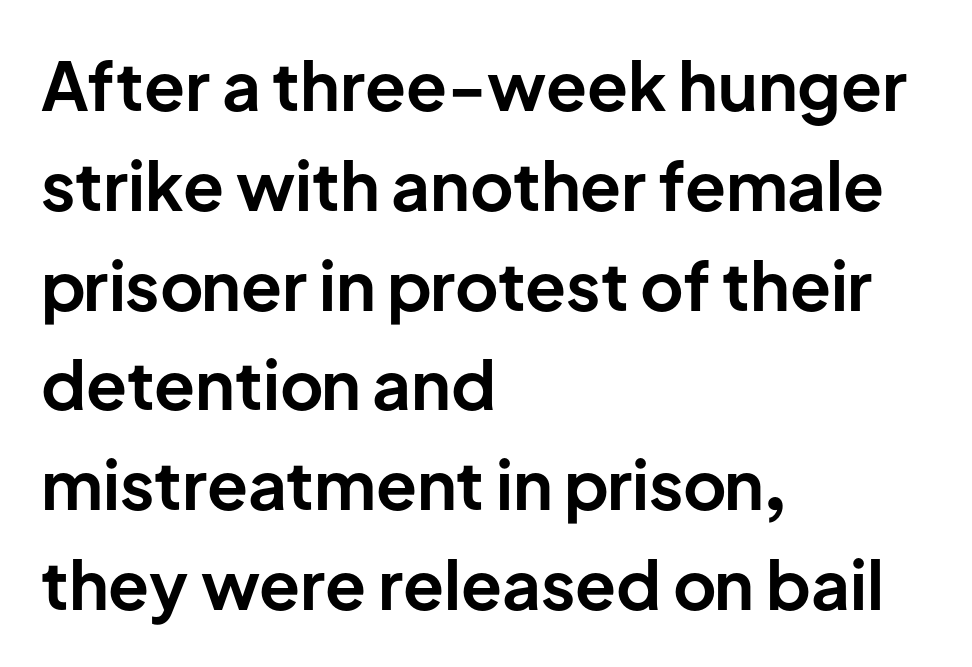
{"serif": "no", "italic": "no", "bold": "yes", "weight": "bold", "width": "normal", "stroke_contrast": "low", "x_height": "medium", "monospaced": "no", "underline": "no", "align": "left", "line_spacing": "normal", "line_spacing_ratio": 1.49, "letter_spacing": "normal", "letter_spacing_em": 0.0, "glyph_px": 67}
